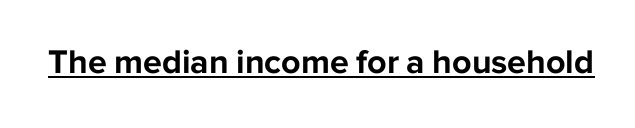
Q: Is the text bold? A: Yes.
Q: Is the text italic (slanted)? A: No, it is upright.
Q: Is the typeface a serif or a sans-serif typeface? A: Sans-serif.
Q: Is the text underlined? A: Yes.
Q: Is the spacing between letters normal or unusually wide? A: Normal.
Q: Width (condensed, normal, or wide)? A: Normal.
Q: Stroke contrast? A: Low.
Q: x-height? A: Medium.
Q: Monospaced? A: No.
